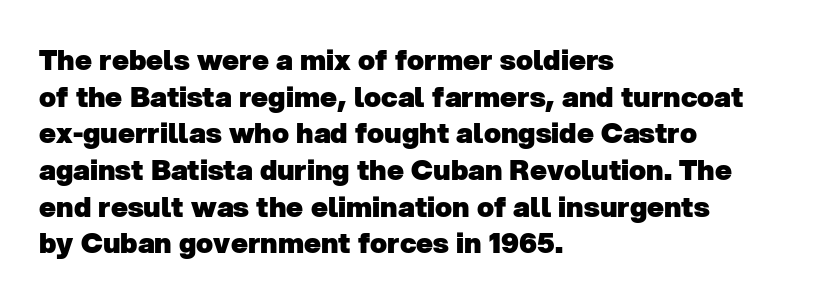
Q: Is the text bold? A: Yes.
Q: Is the typeface a serif or a sans-serif typeface? A: Sans-serif.
Q: Is the text underlined? A: No.
Q: How is the paragraph aligned? A: Left-aligned.
Q: Is the spacing between letters normal or unusually wide? A: Normal.
Q: Is the spacing between lines tight, normal or loose? A: Normal.
Q: Width (condensed, normal, or wide)? A: Normal.
Q: Stroke contrast? A: Low.
Q: x-height? A: Medium.
Q: Monospaced? A: No.
